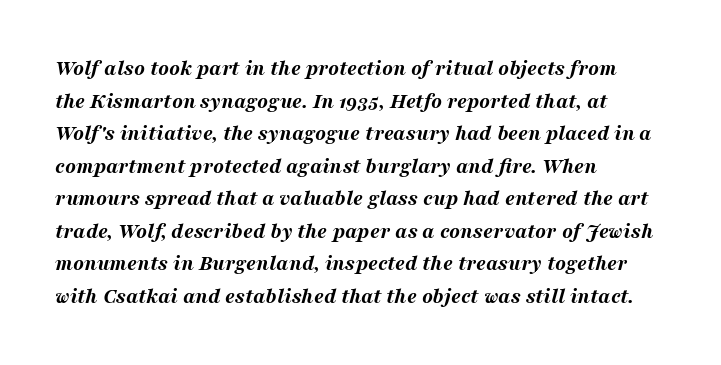
{"italic": "yes", "lean": "right", "slant_degrees": 16, "bold": "yes", "underline": "no", "align": "left", "line_spacing": "normal", "line_spacing_ratio": 1.48, "letter_spacing": "normal", "letter_spacing_em": 0.0, "glyph_px": 22}
